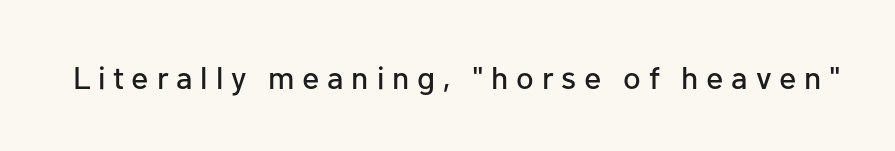
Caption: expanded tracking, letters set apart. This is sans-serif lettering, the kind often seen on screens and signage. Looks like regular typesetting: each glyph gets only the width it needs. Tall strokes in this sample are plumb rather than angled. The gap between lines stays unmarked.
